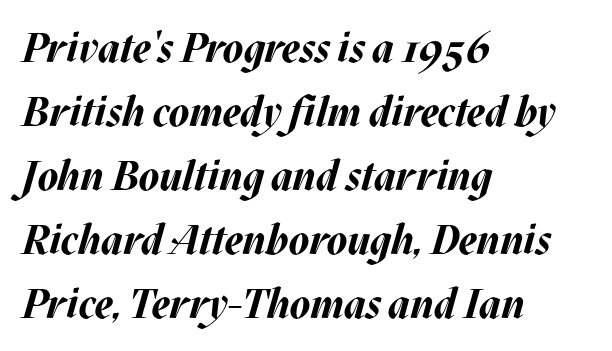
Q: Is the text bold? A: Yes.
Q: Is the text italic (slanted)? A: Yes, it leans right by about 17 degrees.
Q: Is the text underlined? A: No.
Q: How is the paragraph aligned? A: Left-aligned.
Q: Is the spacing between letters normal or unusually wide? A: Normal.
Q: Is the spacing between lines tight, normal or loose? A: Normal.
Q: Width (condensed, normal, or wide)? A: Normal.
Q: Stroke contrast? A: Medium.
Q: x-height? A: Large.
Q: Monospaced? A: No.
